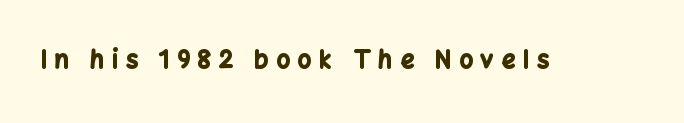
{"italic": "no", "bold": "yes", "underline": "no", "letter_spacing": "wide", "letter_spacing_em": 0.33, "glyph_px": 24}
